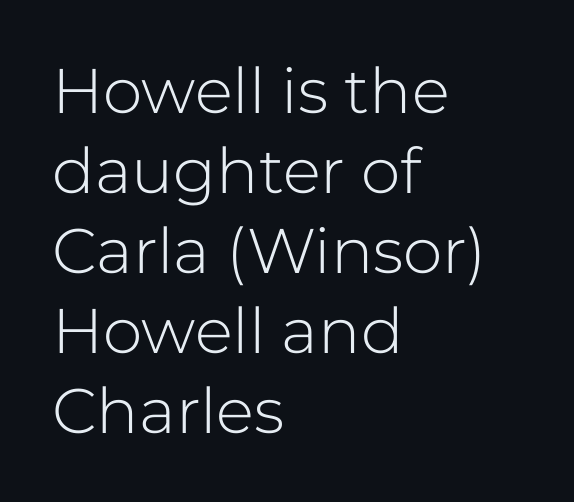
{"serif": "no", "italic": "no", "bold": "no", "weight": "light", "width": "normal", "stroke_contrast": "low", "x_height": "medium", "monospaced": "no", "underline": "no", "align": "left", "line_spacing": "normal", "line_spacing_ratio": 1.27, "letter_spacing": "normal", "letter_spacing_em": 0.0, "glyph_px": 63}
